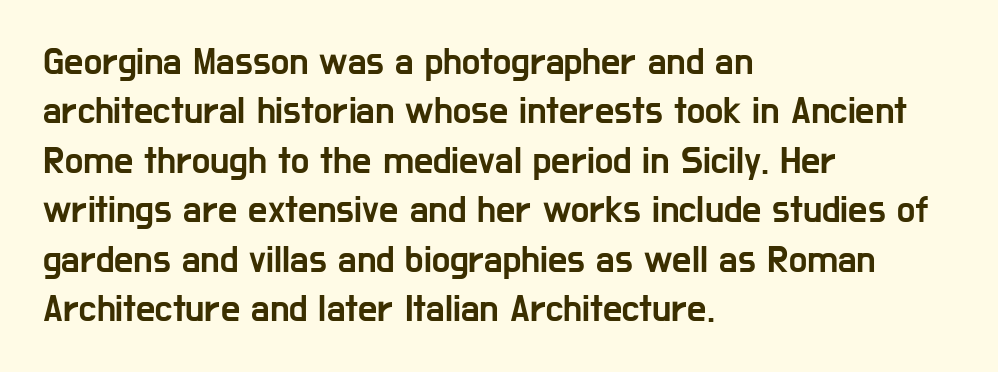
Q: Is the text italic (slanted)? A: No, it is upright.
Q: Is the typeface a serif or a sans-serif typeface? A: Sans-serif.
Q: Is the text underlined? A: No.
Q: How is the paragraph aligned? A: Left-aligned.
Q: Is the spacing between letters normal or unusually wide? A: Normal.
Q: Is the spacing between lines tight, normal or loose? A: Normal.
Q: Width (condensed, normal, or wide)? A: Condensed.
Q: Stroke contrast? A: Low.
Q: x-height? A: Medium.
Q: Monospaced? A: No.
